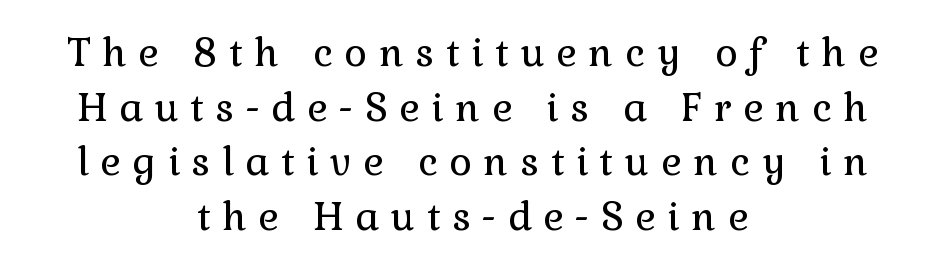
Q: Is the text bold? A: No.
Q: Is the text italic (slanted)? A: No, it is upright.
Q: Is the typeface a serif or a sans-serif typeface? A: Serif.
Q: Is the text underlined? A: No.
Q: How is the paragraph aligned? A: Centered.
Q: Is the spacing between letters normal or unusually wide? A: Unusually wide.
Q: Is the spacing between lines tight, normal or loose? A: Normal.
Q: Width (condensed, normal, or wide)? A: Normal.
Q: x-height? A: Medium.
Q: Monospaced? A: No.
